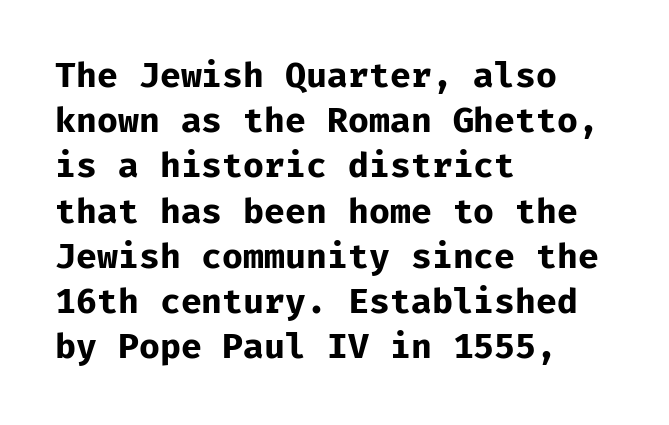
Notice how the stems are strictly vertical — no italics here. Every letter is thick-stroked: bold, no question. A sans-serif font was chosen for this passage. Is there much room between lines? A standard amount, neither cramped nor airy.
